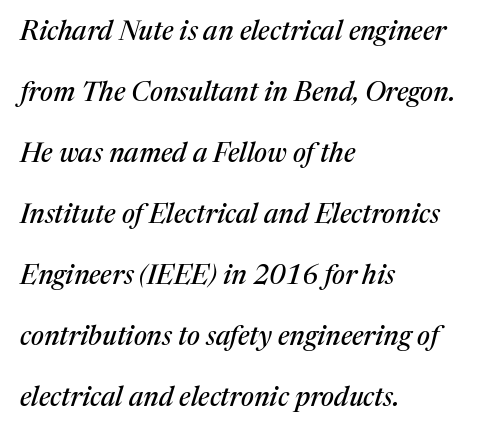
Q: Is the text italic (slanted)? A: Yes, it leans right by about 17 degrees.
Q: Is the text underlined? A: No.
Q: How is the paragraph aligned? A: Left-aligned.
Q: Is the spacing between letters normal or unusually wide? A: Normal.
Q: Is the spacing between lines tight, normal or loose? A: Loose.
